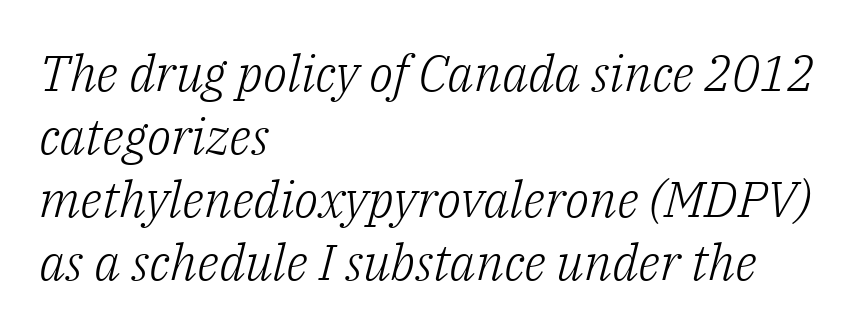
The image shows 50 px light serif type, italic (leaning right); set left-aligned, normal line spacing (1.26x), normal letter spacing, not underlined; low stroke contrast and a medium x-height.
